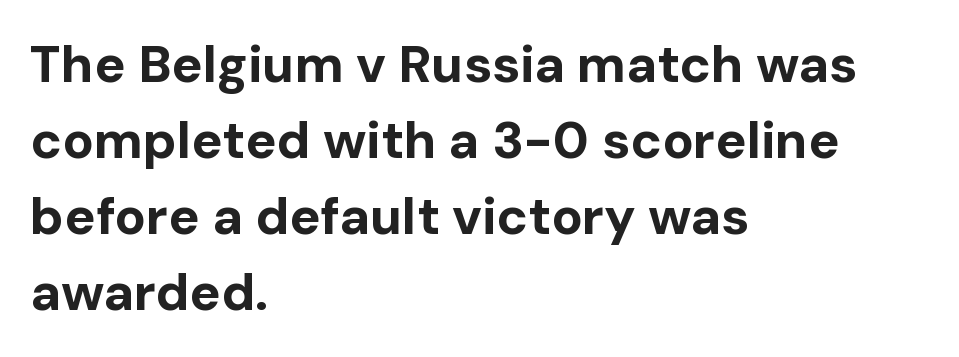
{"serif": "no", "italic": "no", "bold": "yes", "weight": "bold", "width": "normal", "stroke_contrast": "low", "x_height": "medium", "monospaced": "no", "underline": "no", "align": "left", "line_spacing": "normal", "line_spacing_ratio": 1.46, "letter_spacing": "normal", "letter_spacing_em": 0.0, "glyph_px": 52}
